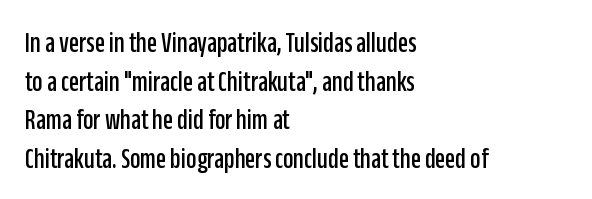
Baseline-to-baseline distance is the conventional proportion of letter height. The face used here is proportionally spaced, like ordinary book or web type. This rendering leaves character spacing at its baseline value. Do the letters lean? They stand straight. Serifs: no, the terminals of the letterforms are clean. No word sits above an underline.
